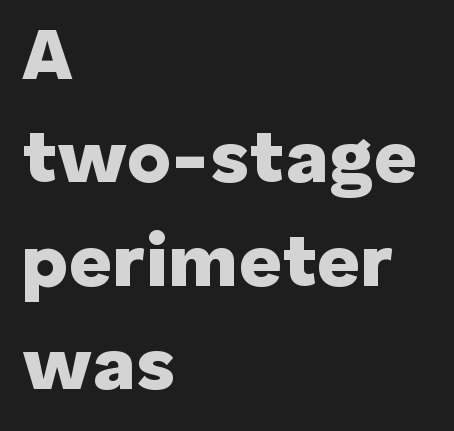
{"serif": "no", "italic": "no", "bold": "yes", "weight": "heavy", "width": "normal", "stroke_contrast": "low", "x_height": "medium", "monospaced": "no", "underline": "no", "align": "left", "line_spacing": "normal", "line_spacing_ratio": 1.38, "letter_spacing": "normal", "letter_spacing_em": 0.0, "glyph_px": 75}
